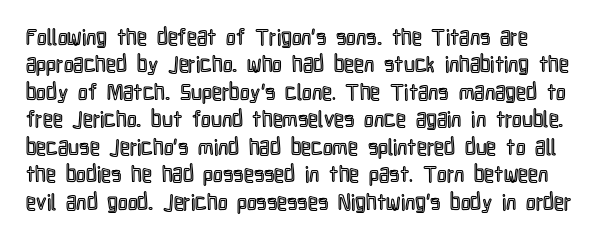
Q: Is the text italic (slanted)? A: No, it is upright.
Q: Is the text underlined? A: No.
Q: Is the spacing between letters normal or unusually wide? A: Normal.
Q: Is the spacing between lines tight, normal or loose? A: Normal.
